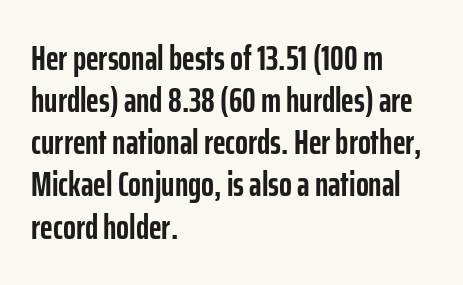
{"serif": "no", "italic": "no", "bold": "yes", "weight": "semibold", "width": "condensed", "stroke_contrast": "low", "x_height": "medium", "monospaced": "no", "underline": "no", "align": "left", "line_spacing_ratio": 1.24, "letter_spacing": "normal", "letter_spacing_em": 0.0, "glyph_px": 34}
